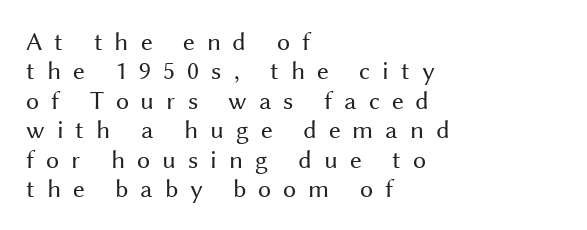
The image shows 26 px text type, upright; set left-aligned, tight line spacing (1.13x), unusually wide letter spacing (+0.46 em), not underlined.
